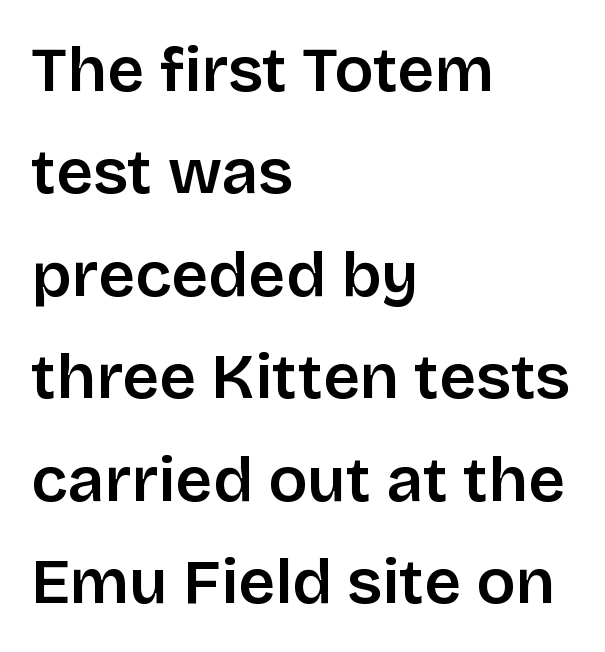
This sample keeps an unexceptional amount of space between lines. The letters advance in unequal steps, a hallmark of proportional type. The string is rendered with underlining switched off. Strokes here are thickened, but only to semibold level. The face used here is rendered with its standard letterfit.
